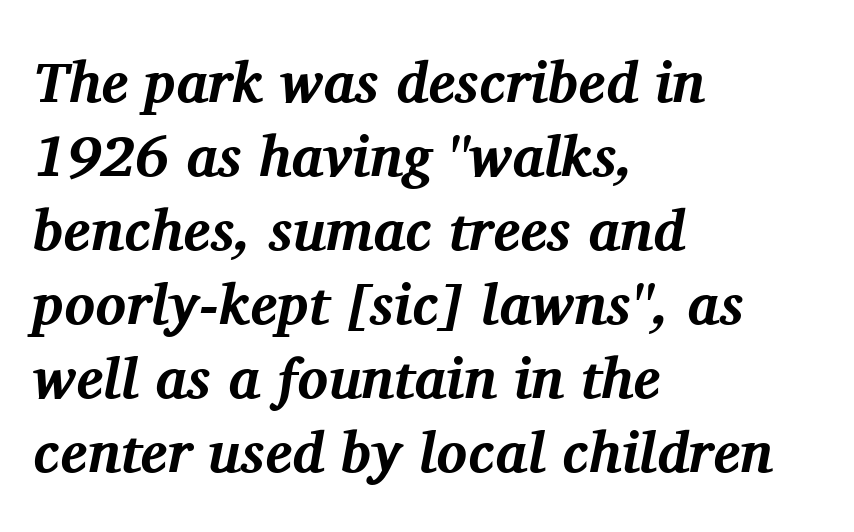
Q: Is the text bold? A: Yes.
Q: Is the text italic (slanted)? A: Yes, it leans right by about 11 degrees.
Q: Is the typeface a serif or a sans-serif typeface? A: Serif.
Q: Is the text underlined? A: No.
Q: How is the paragraph aligned? A: Left-aligned.
Q: Is the spacing between letters normal or unusually wide? A: Normal.
Q: Is the spacing between lines tight, normal or loose? A: Normal.
Q: Width (condensed, normal, or wide)? A: Normal.
Q: Stroke contrast? A: Medium.
Q: x-height? A: Medium.
Q: Monospaced? A: No.
